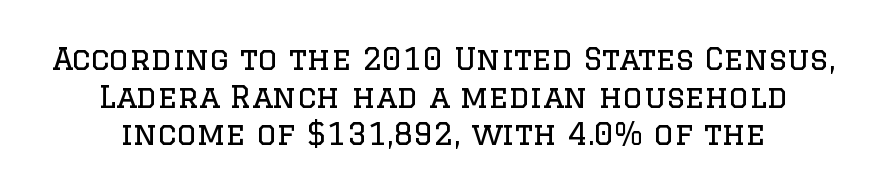
Plain, unruled lines of type. No letter is thick-stroked: the sample isn't bold. Honestly, the letter spacing is just normal — you wouldn't notice it. The face used here is proportionally spaced, like ordinary book or web type.
